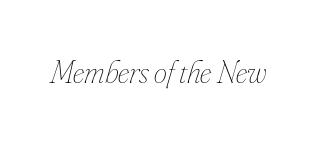
{"italic": "yes", "lean": "right", "slant_degrees": 16, "bold": "no", "weight": "thin", "width": "condensed", "stroke_contrast": "low", "x_height": "small", "monospaced": "no", "underline": "no", "letter_spacing": "normal", "letter_spacing_em": 0.0, "glyph_px": 33}
